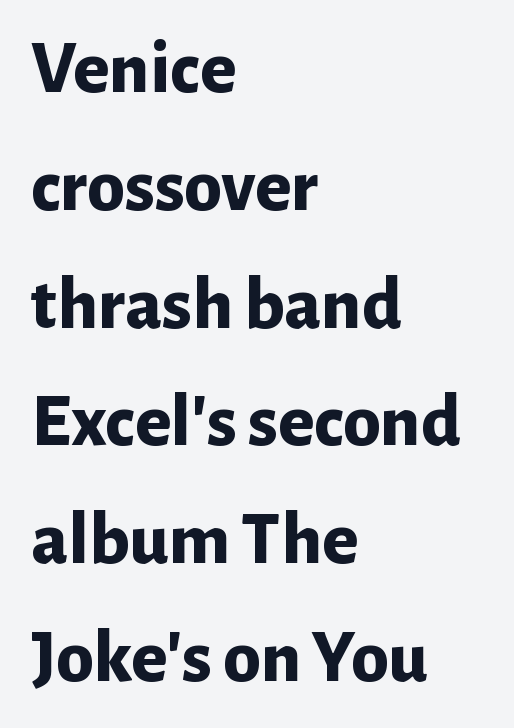
Q: Is the text bold? A: Yes.
Q: Is the text italic (slanted)? A: No, it is upright.
Q: Is the typeface a serif or a sans-serif typeface? A: Sans-serif.
Q: Is the text underlined? A: No.
Q: How is the paragraph aligned? A: Left-aligned.
Q: Is the spacing between letters normal or unusually wide? A: Normal.
Q: Is the spacing between lines tight, normal or loose? A: Normal.
Q: Width (condensed, normal, or wide)? A: Normal.
Q: Stroke contrast? A: Low.
Q: x-height? A: Medium.
Q: Monospaced? A: No.
